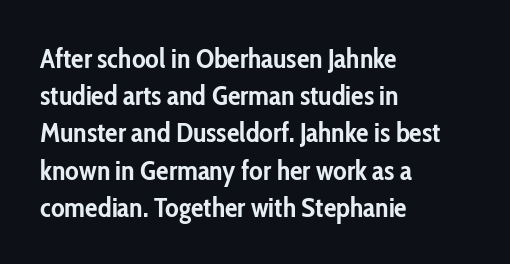
Q: Is the text bold? A: Yes.
Q: Is the text italic (slanted)? A: No, it is upright.
Q: Is the typeface a serif or a sans-serif typeface? A: Sans-serif.
Q: Is the text underlined? A: No.
Q: How is the paragraph aligned? A: Left-aligned.
Q: Is the spacing between letters normal or unusually wide? A: Normal.
Q: Is the spacing between lines tight, normal or loose? A: Normal.
Q: Width (condensed, normal, or wide)? A: Condensed.
Q: Stroke contrast? A: Low.
Q: x-height? A: Medium.
Q: Monospaced? A: No.
